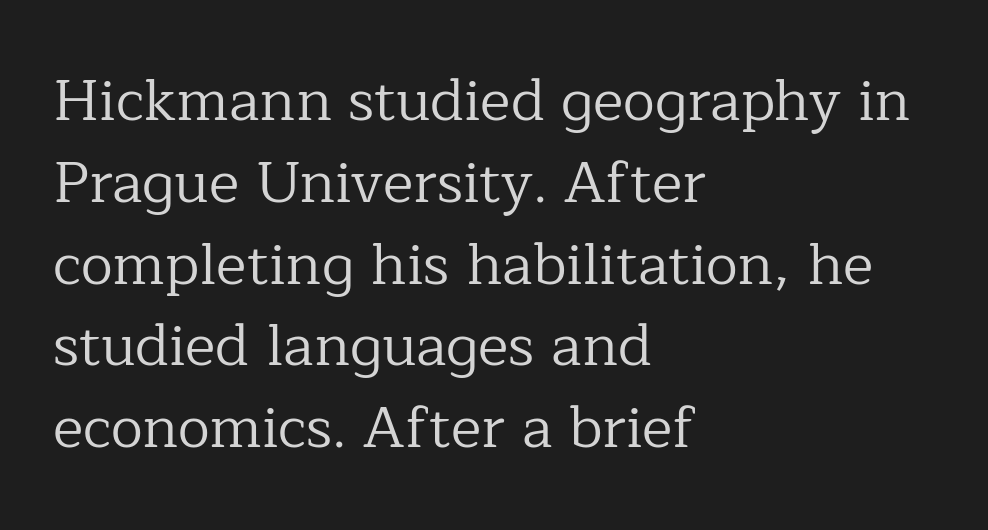
The image shows 58 px regular-weight serif type, upright; set left-aligned, normal line spacing (1.41x), normal letter spacing, not underlined; low stroke contrast and a medium x-height.
